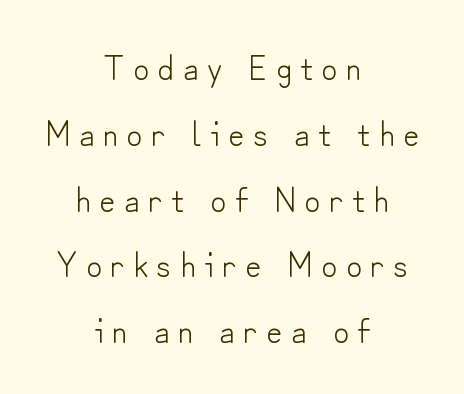
The image shows 35 px light sans-serif type, upright; set centered, line spacing 1.88x, unusually wide letter spacing (+0.24 em), not underlined; low stroke contrast and a small x-height.
